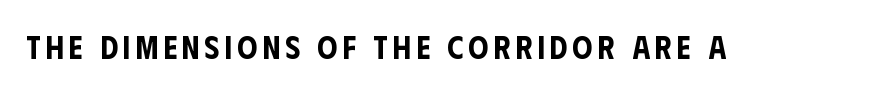
The image shows 32 px condensed sans-serif type, upright; set not underlined; low stroke contrast and a large x-height.
